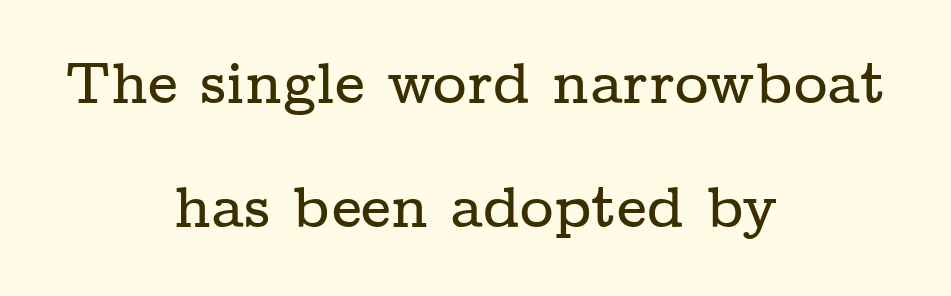
Standard letterfit; no display-style spreading of the glyphs. Quick note: not italic, upright. Notice the wide empty band between every row — that's loose leading. You can tell from the footed stems that serif type was used.
